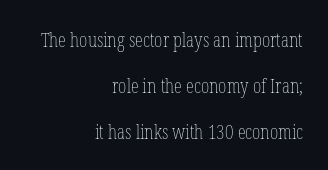
Q: Is the text bold? A: No.
Q: Is the text italic (slanted)? A: No, it is upright.
Q: Is the text underlined? A: No.
Q: How is the paragraph aligned? A: Right-aligned.
Q: Is the spacing between letters normal or unusually wide? A: Normal.
Q: Is the spacing between lines tight, normal or loose? A: Loose.
